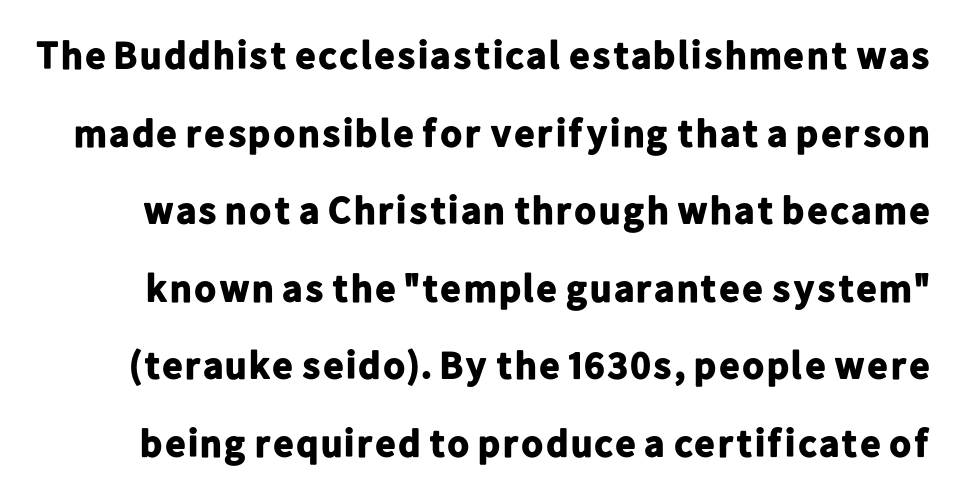
The image shows 39 px bold sans-serif type, upright; set loose line spacing (1.99x), normal letter spacing, not underlined; low stroke contrast and a medium x-height.
